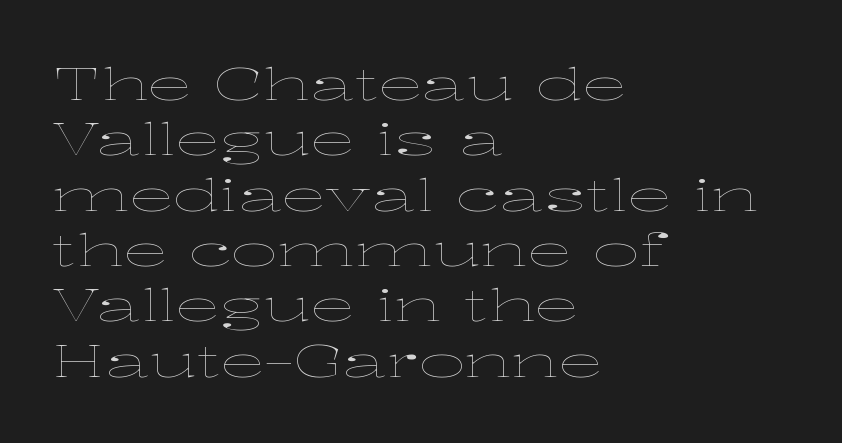
{"italic": "no", "bold": "no", "weight": "thin", "width": "wide", "stroke_contrast": "low", "x_height": "medium", "monospaced": "no", "underline": "no", "align": "left", "line_spacing_ratio": 1.23, "letter_spacing": "normal", "letter_spacing_em": 0.0, "glyph_px": 45}
